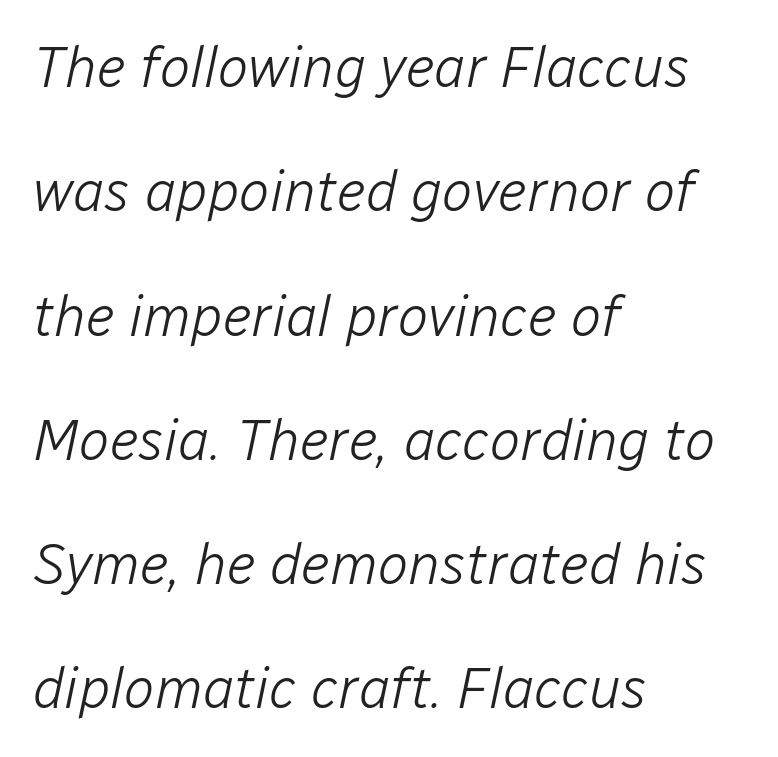
The image shows 57 px light type, italic (leaning right); set left-aligned, loose line spacing (2.18x), normal letter spacing, not underlined; low stroke contrast and a medium x-height.
